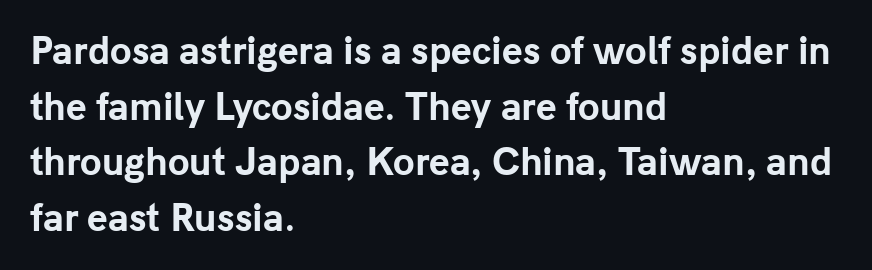
The image shows 35 px bold sans-serif type, upright; set left-aligned, normal line spacing (1.59x), normal letter spacing, not underlined; low stroke contrast and a medium x-height.
